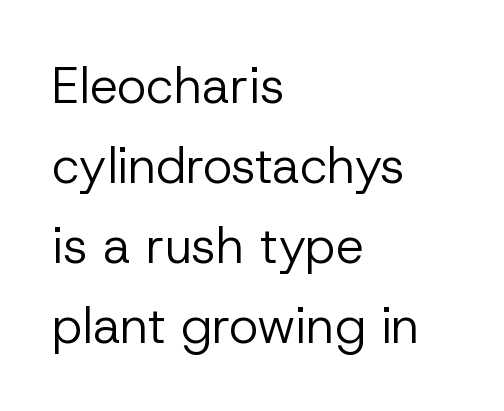
Q: Is the text bold? A: No.
Q: Is the text italic (slanted)? A: No, it is upright.
Q: Is the typeface a serif or a sans-serif typeface? A: Sans-serif.
Q: Is the text underlined? A: No.
Q: How is the paragraph aligned? A: Left-aligned.
Q: Is the spacing between letters normal or unusually wide? A: Normal.
Q: Is the spacing between lines tight, normal or loose? A: Normal.
Q: Width (condensed, normal, or wide)? A: Normal.
Q: Stroke contrast? A: Low.
Q: x-height? A: Medium.
Q: Monospaced? A: No.
